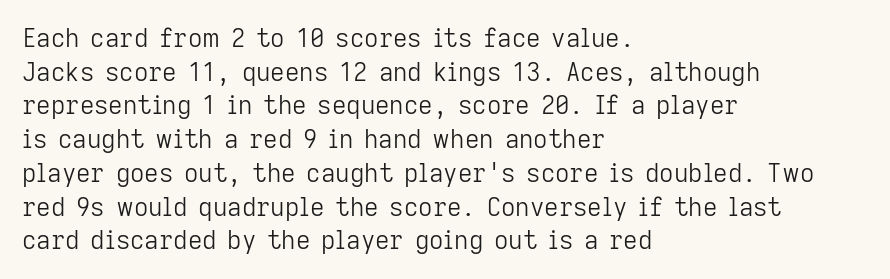
The image shows 25 px text type, upright; set left-aligned, normal line spacing (1.35x), normal letter spacing, not underlined.
